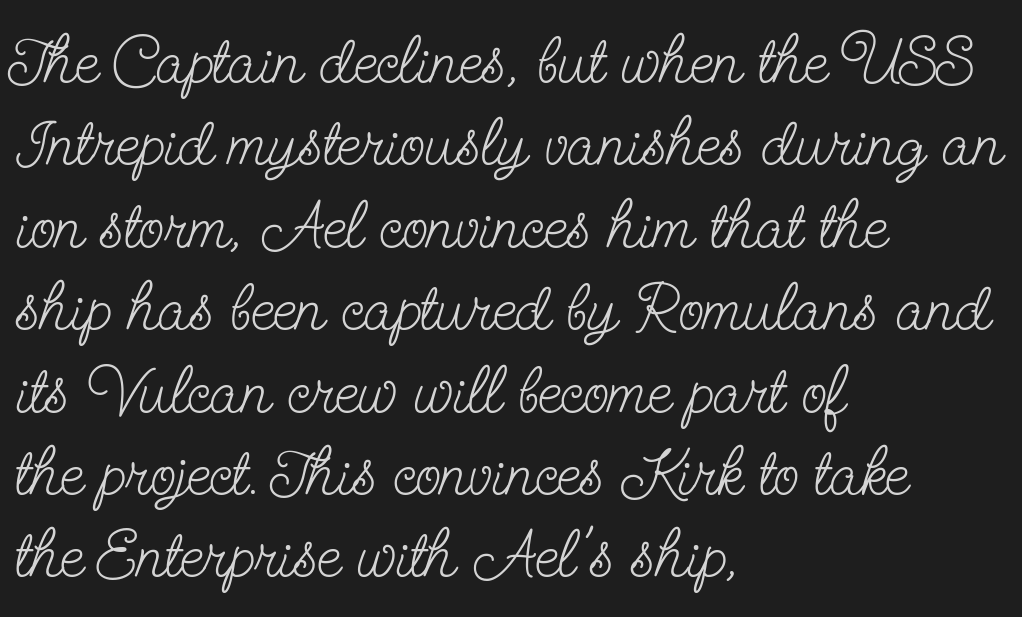
Does extra space separate the letters? No, they use regular spacing. Letters rest on an invisible, unmarked baseline. The rendering uses natural spacing where letterforms have individual widths. The passage shown is not bold in any degree. I'd call this a serif setting — the letters wear small feet.
